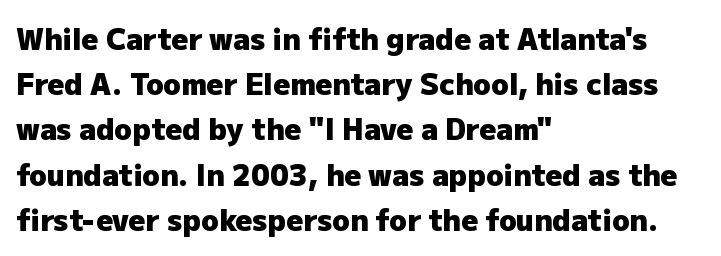
Leading matches the norm, producing a regular column. In CSS terms this would be text-align: left. Does the lettering tilt? It doesn't — this is upright. Unlike a traditional serif, this face leaves its strokes unadorned. These lines keep a tight, regular rhythm from letter to letter. The rendering uses a bold face; every stroke is thick and dark.
